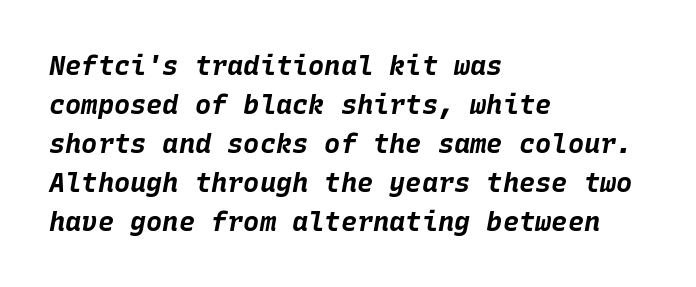
Glance below the letters and you will spot only blank space. The rendering anchors every line to the left-hand side. These words are printed bold, with thick strokes throughout. Words appear dense and cohesive because spacing is normal. The passage shown leans; its letterforms are oblique.
